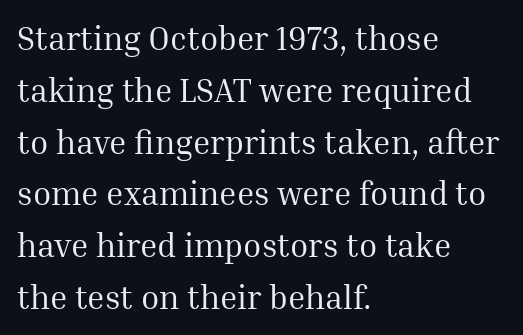
The image shows 33 px regular-weight serif type, upright; set left-aligned, normal line spacing (1.57x), normal letter spacing, not underlined; medium stroke contrast and a medium x-height.
